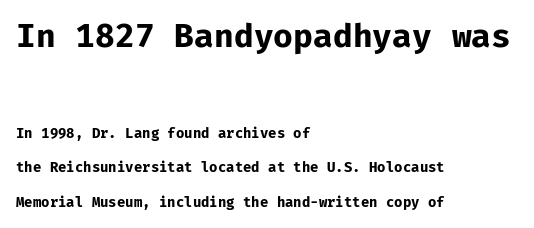
{"serif": "no", "italic": "no", "bold": "yes", "weight": "bold", "width": "normal", "stroke_contrast": "low", "x_height": "medium", "monospaced": "yes", "underline": "no", "align": "left", "line_spacing": "loose", "line_spacing_ratio": 2.47, "letter_spacing": "normal", "letter_spacing_em": 0.0, "larger_block": "first", "size_ratio": 2.36, "glyph_px": 33}
